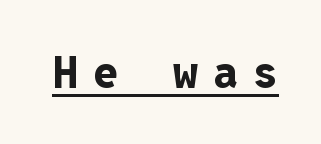
Q: Is the text bold? A: Yes.
Q: Is the text italic (slanted)? A: No, it is upright.
Q: Is the typeface a serif or a sans-serif typeface? A: Sans-serif.
Q: Is the text underlined? A: Yes.
Q: Is the spacing between letters normal or unusually wide? A: Unusually wide.
Q: Width (condensed, normal, or wide)? A: Normal.
Q: Stroke contrast? A: Low.
Q: x-height? A: Medium.
Q: Monospaced? A: Yes.
